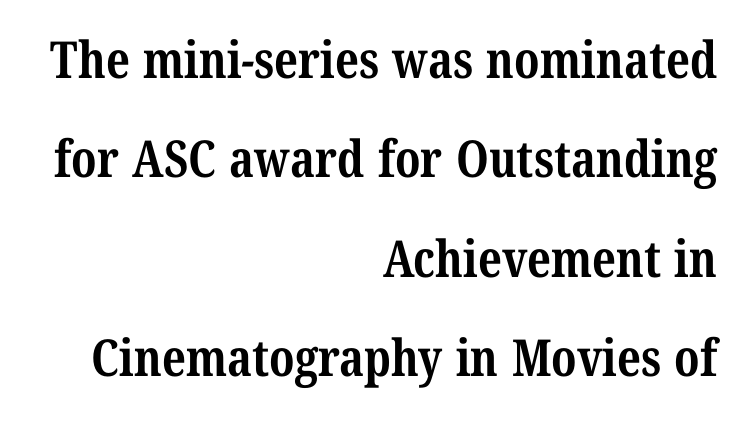
{"serif": "yes", "bold": "yes", "weight": "bold", "width": "condensed", "stroke_contrast": "medium", "x_height": "medium", "monospaced": "no", "underline": "no", "align": "right", "line_spacing": "loose", "line_spacing_ratio": 1.95, "letter_spacing": "normal", "letter_spacing_em": 0.0, "glyph_px": 51}
